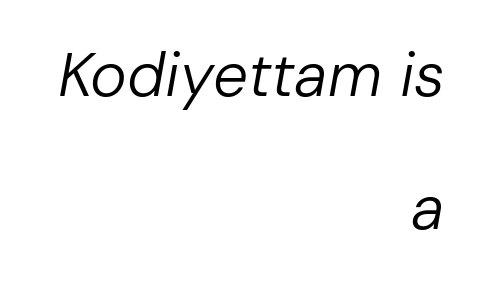
Q: Is the text bold? A: No.
Q: Is the text italic (slanted)? A: Yes, it leans right by about 10 degrees.
Q: Is the text underlined? A: No.
Q: How is the paragraph aligned? A: Right-aligned.
Q: Is the spacing between letters normal or unusually wide? A: Normal.
Q: Is the spacing between lines tight, normal or loose? A: Loose.
Q: Width (condensed, normal, or wide)? A: Normal.
Q: Stroke contrast? A: Low.
Q: x-height? A: Medium.
Q: Monospaced? A: No.
